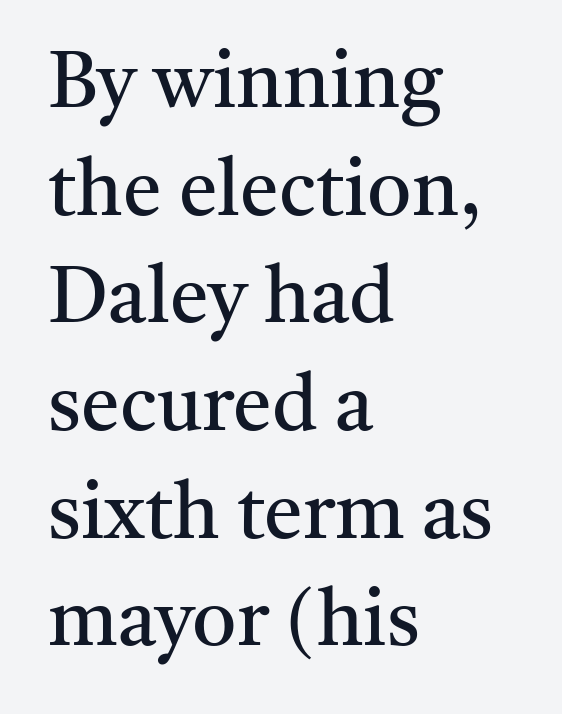
{"serif": "yes", "italic": "no", "bold": "no", "weight": "regular", "width": "normal", "stroke_contrast": "medium", "x_height": "medium", "monospaced": "no", "underline": "no", "align": "left", "line_spacing": "normal", "line_spacing_ratio": 1.38, "letter_spacing": "normal", "letter_spacing_em": 0.0, "glyph_px": 78}
